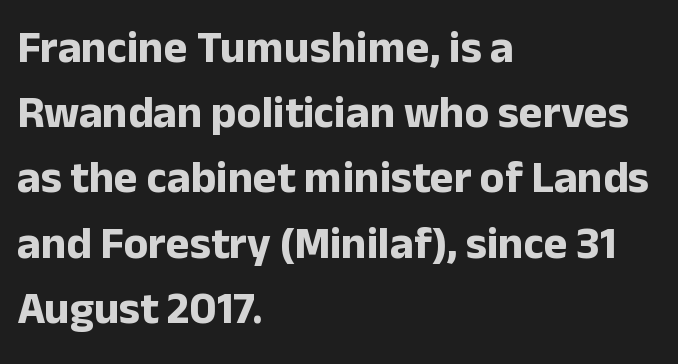
Q: Is the text bold? A: Yes.
Q: Is the text italic (slanted)? A: No, it is upright.
Q: Is the typeface a serif or a sans-serif typeface? A: Sans-serif.
Q: Is the text underlined? A: No.
Q: How is the paragraph aligned? A: Left-aligned.
Q: Is the spacing between letters normal or unusually wide? A: Normal.
Q: Is the spacing between lines tight, normal or loose? A: Normal.
Q: Width (condensed, normal, or wide)? A: Normal.
Q: Stroke contrast? A: Low.
Q: x-height? A: Medium.
Q: Monospaced? A: No.
